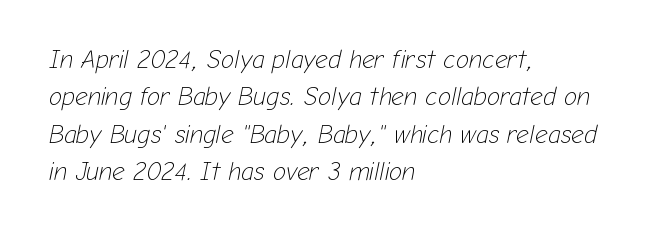
The image shows 25 px text type, italic (leaning right); set left-aligned, normal line spacing (1.5x), normal letter spacing, not underlined.
